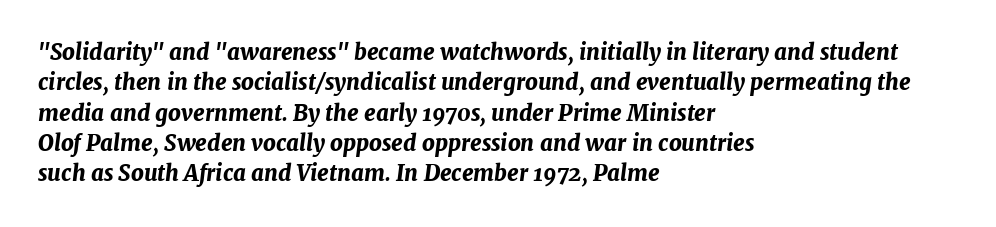
The image shows 22 px bold type, italic (leaning right); set left-aligned, normal line spacing (1.38x), normal letter spacing, not underlined.
